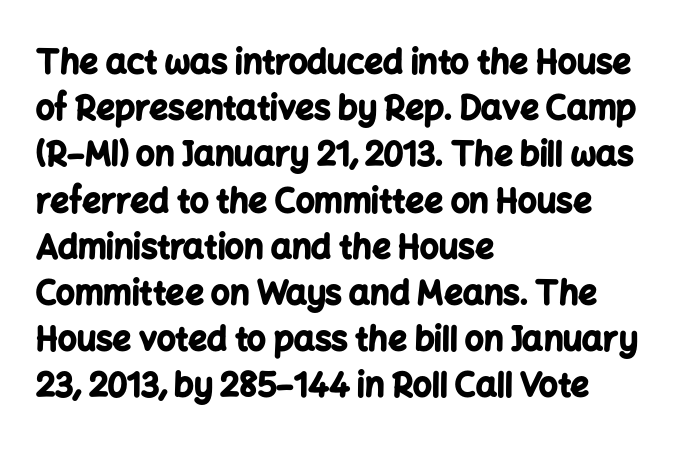
Q: Is the text bold? A: Yes.
Q: Is the text italic (slanted)? A: No, it is upright.
Q: Is the typeface a serif or a sans-serif typeface? A: Sans-serif.
Q: Is the text underlined? A: No.
Q: How is the paragraph aligned? A: Left-aligned.
Q: Is the spacing between letters normal or unusually wide? A: Normal.
Q: Is the spacing between lines tight, normal or loose? A: Normal.
Q: Width (condensed, normal, or wide)? A: Normal.
Q: Stroke contrast? A: Low.
Q: x-height? A: Medium.
Q: Monospaced? A: No.
